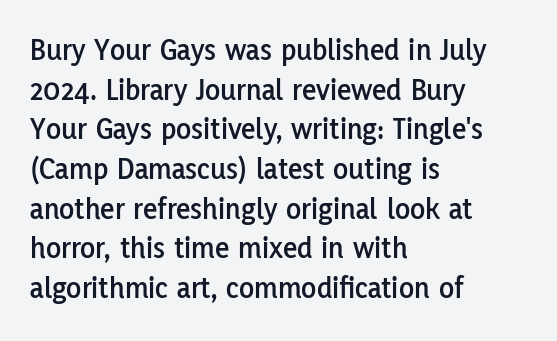
{"serif": "no", "italic": "no", "width": "normal", "stroke_contrast": "low", "x_height": "medium", "monospaced": "no", "underline": "no", "align": "left", "line_spacing": "normal", "line_spacing_ratio": 1.28, "letter_spacing": "normal", "letter_spacing_em": 0.0, "glyph_px": 31}
